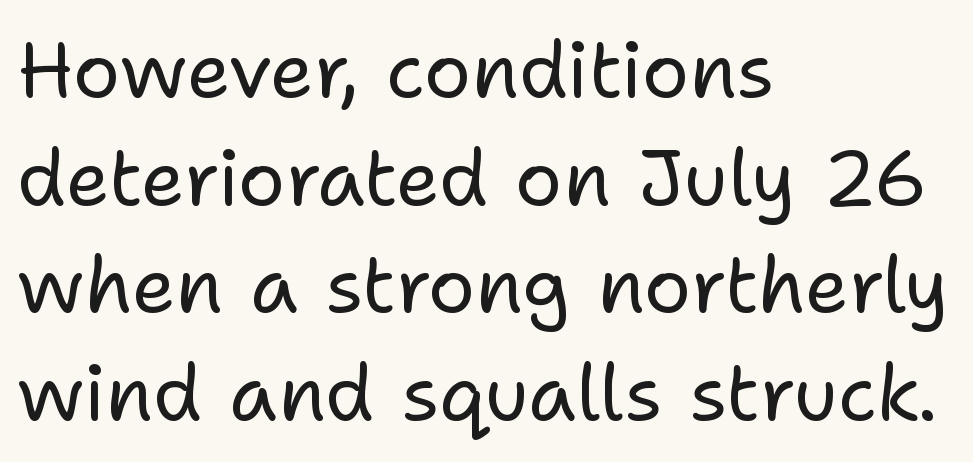
{"serif": "no", "italic": "no", "bold": "no", "weight": "regular", "width": "normal", "stroke_contrast": "low", "x_height": "medium", "monospaced": "no", "underline": "no", "align": "left", "line_spacing": "normal", "line_spacing_ratio": 1.38, "letter_spacing": "normal", "letter_spacing_em": 0.0, "glyph_px": 78}
